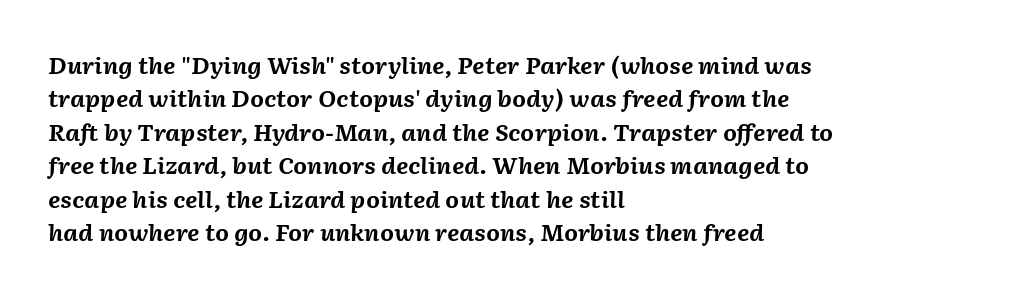
Q: Is the text bold? A: Yes.
Q: Is the text italic (slanted)? A: Yes, it leans right by about 2 degrees.
Q: Is the text underlined? A: No.
Q: How is the paragraph aligned? A: Left-aligned.
Q: Is the spacing between letters normal or unusually wide? A: Normal.
Q: Is the spacing between lines tight, normal or loose? A: Normal.
